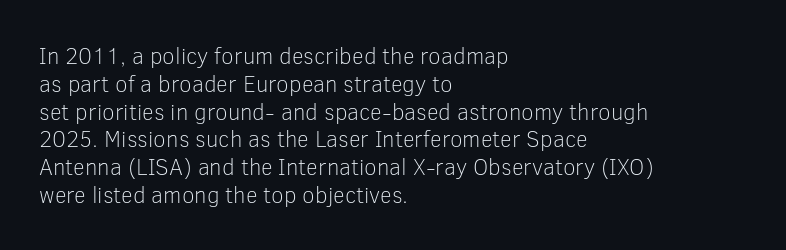
{"italic": "no", "bold": "no", "underline": "no", "align": "left", "line_spacing_ratio": 1.21, "letter_spacing": "normal", "letter_spacing_em": 0.0, "glyph_px": 23}
